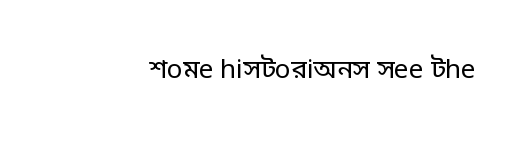
{"italic": "no", "bold": "no", "underline": "no", "letter_spacing": "normal", "letter_spacing_em": 0.0, "glyph_px": 26}
